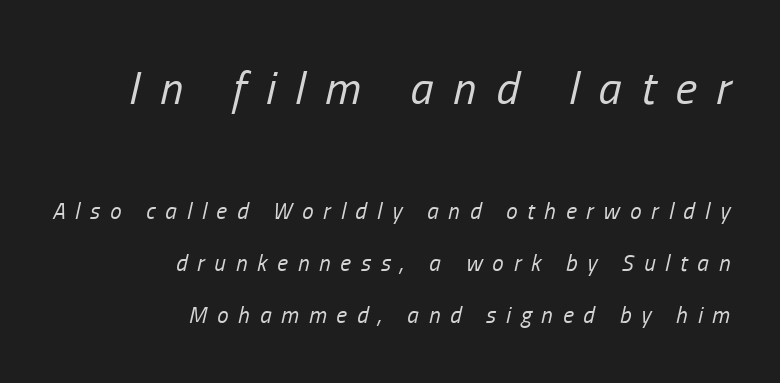
The image shows 46 px regular-weight, condensed type, italic (leaning right); set right-aligned, loose line spacing (2.26x), unusually wide letter spacing (+0.43 em), not underlined; the first (top) block is 2.0x larger; low stroke contrast and a medium x-height.
